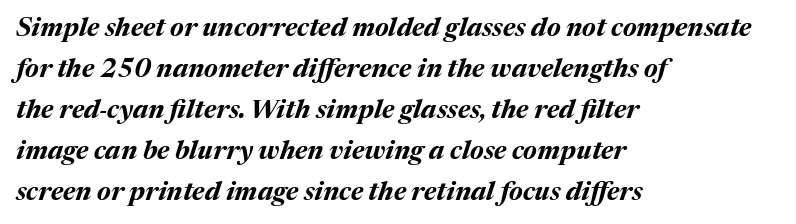
{"italic": "yes", "lean": "right", "slant_degrees": 17, "bold": "yes", "underline": "no", "align": "left", "line_spacing": "normal", "line_spacing_ratio": 1.58, "letter_spacing": "normal", "letter_spacing_em": 0.0, "glyph_px": 26}
